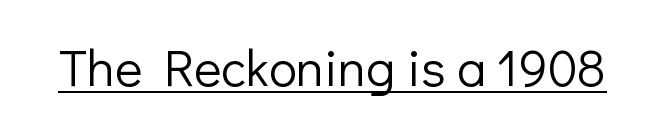
The image shows 52 px light sans-serif type, upright; set normal letter spacing, underlined; low stroke contrast and a medium x-height.
